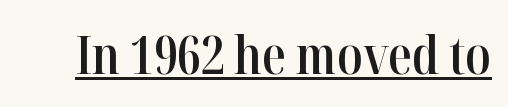
The image shows 53 px semibold, condensed serif type, upright; set normal letter spacing, underlined; high stroke contrast and a medium x-height.
